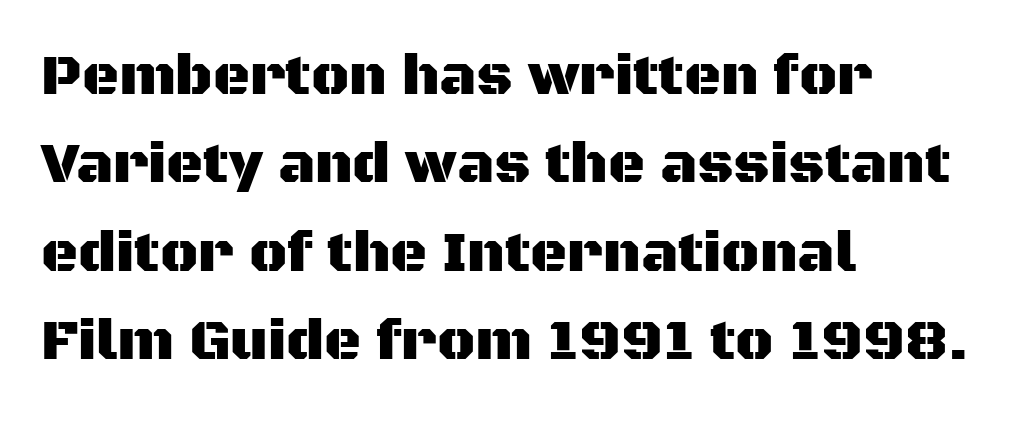
{"serif": "no", "italic": "no", "width": "normal", "stroke_contrast": "medium", "x_height": "large", "monospaced": "no", "underline": "no", "align": "left", "line_spacing": "normal", "line_spacing_ratio": 1.55, "letter_spacing": "normal", "letter_spacing_em": 0.0, "glyph_px": 57}
